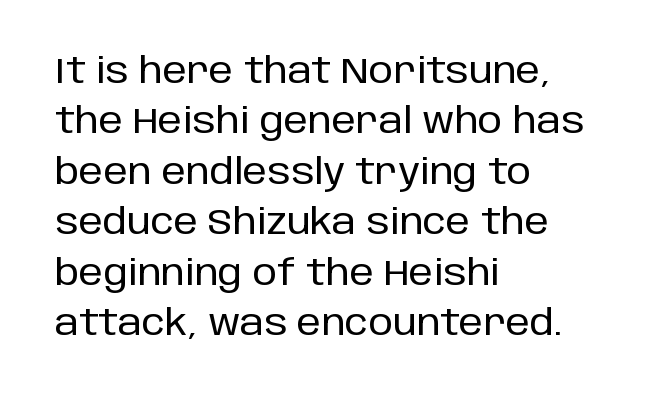
Q: Is the text italic (slanted)? A: No, it is upright.
Q: Is the typeface a serif or a sans-serif typeface? A: Sans-serif.
Q: Is the text underlined? A: No.
Q: How is the paragraph aligned? A: Left-aligned.
Q: Is the spacing between letters normal or unusually wide? A: Normal.
Q: Is the spacing between lines tight, normal or loose? A: Normal.
Q: Width (condensed, normal, or wide)? A: Normal.
Q: Stroke contrast? A: Low.
Q: x-height? A: Large.
Q: Monospaced? A: No.
